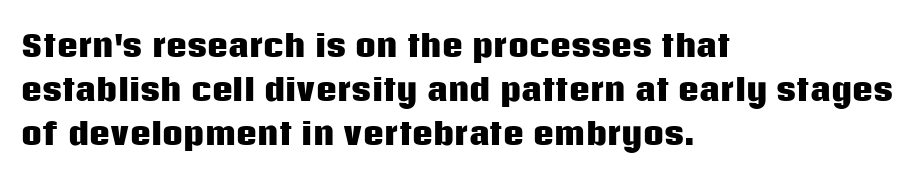
{"serif": "no", "italic": "no", "bold": "yes", "weight": "heavy", "width": "normal", "stroke_contrast": "low", "x_height": "large", "monospaced": "no", "underline": "no", "align": "left", "line_spacing": "normal", "line_spacing_ratio": 1.51, "letter_spacing": "normal", "letter_spacing_em": 0.0, "glyph_px": 29}
